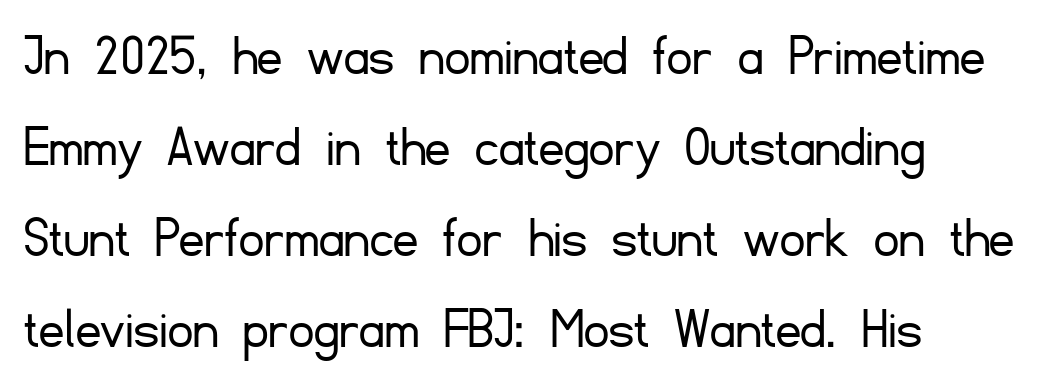
{"serif": "no", "italic": "no", "bold": "no", "weight": "light", "width": "normal", "stroke_contrast": "low", "x_height": "small", "monospaced": "no", "underline": "no", "align": "left", "line_spacing": "normal", "line_spacing_ratio": 1.49, "letter_spacing": "normal", "letter_spacing_em": 0.0, "glyph_px": 61}
